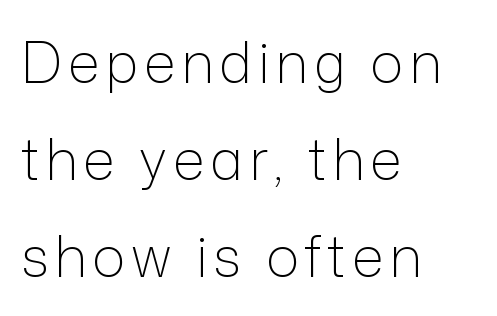
The image shows 56 px light sans-serif type, upright; set left-aligned, line spacing 1.73x, not underlined; low stroke contrast and a medium x-height.
